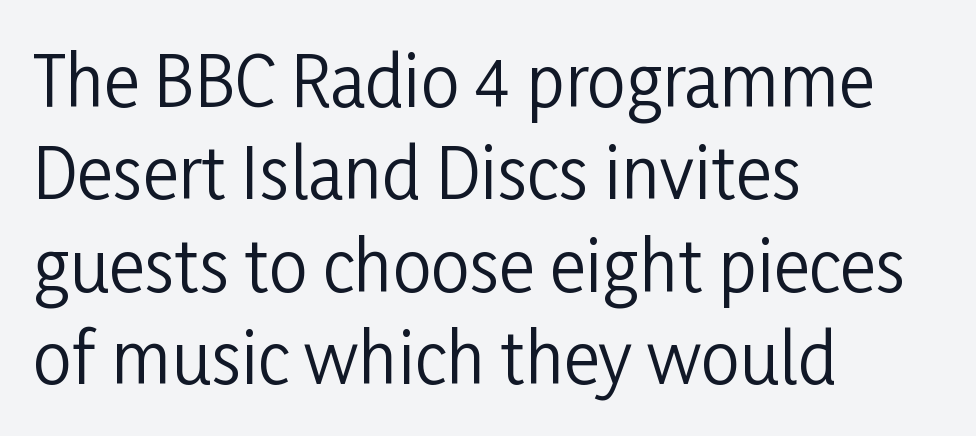
The font family rendered here belongs to the sans-serif group. Compared with a typical body face, this is equally light or lighter still. The glyphs are unaccompanied by any horizontal stroke below them. The rendering anchors every line to the left-hand side.
